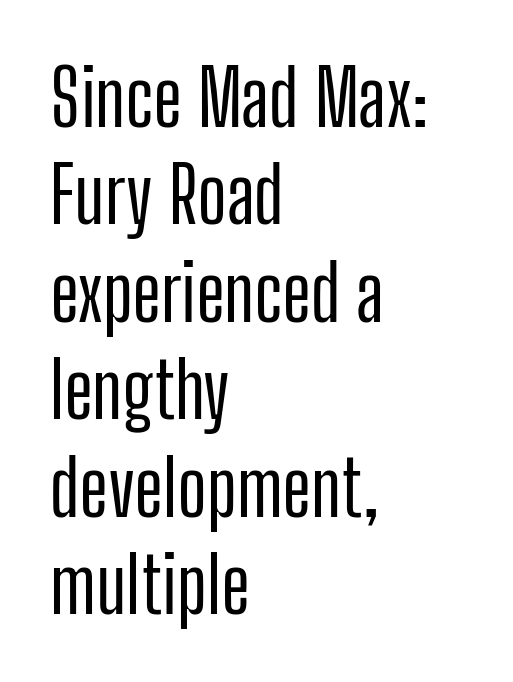
Inter-character spacing is left at the font's built-in metrics. Each line starts at the same left margin while the right side varies. Rendered with straight, roman letterforms. These lines are rendered in a variable-pitch font. The passage shown is typeset with a sans-serif family.
